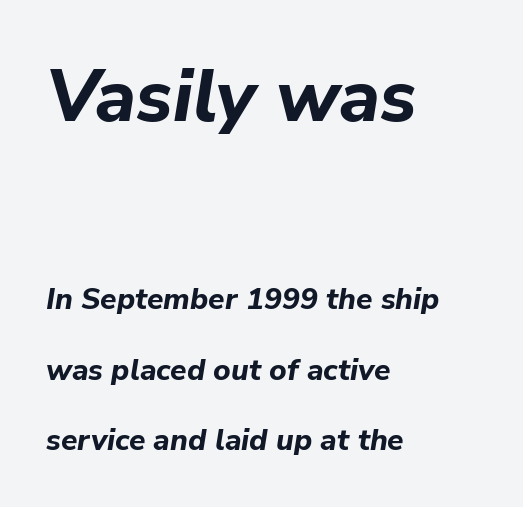
Q: Is the text bold? A: Yes.
Q: Is the text italic (slanted)? A: Yes, it leans right by about 9 degrees.
Q: Is the text underlined? A: No.
Q: How is the paragraph aligned? A: Left-aligned.
Q: Is the spacing between letters normal or unusually wide? A: Normal.
Q: Is the spacing between lines tight, normal or loose? A: Loose.
Q: Which block of text is set in a larger size, the first (top) or the second (bottom)? A: The first (top) one.
Q: Width (condensed, normal, or wide)? A: Normal.
Q: Stroke contrast? A: Low.
Q: x-height? A: Medium.
Q: Monospaced? A: No.
